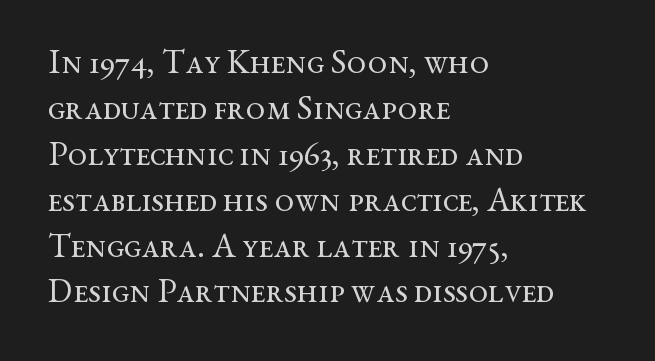
{"serif": "yes", "italic": "no", "bold": "no", "weight": "regular", "width": "wide", "stroke_contrast": "medium", "x_height": "medium", "monospaced": "no", "underline": "no", "align": "left", "line_spacing": "normal", "line_spacing_ratio": 1.35, "letter_spacing": "normal", "letter_spacing_em": 0.0, "glyph_px": 34}
